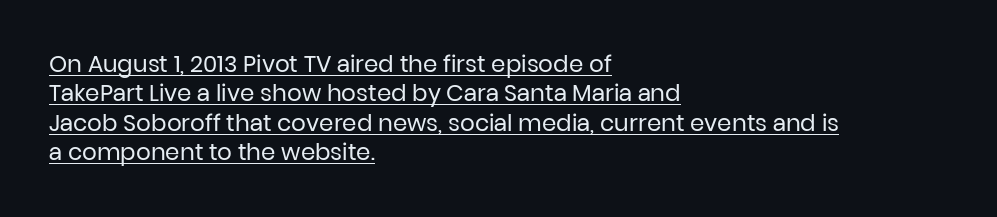
{"italic": "no", "bold": "no", "underline": "yes", "align": "left", "line_spacing": "normal", "line_spacing_ratio": 1.28, "letter_spacing": "normal", "letter_spacing_em": 0.0, "glyph_px": 23}
